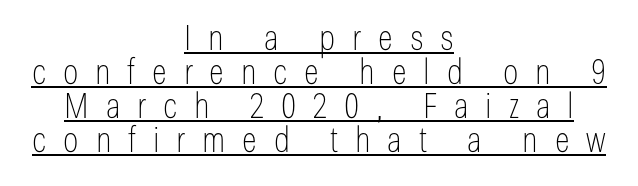
Does the copy run flush right? No — it is centered line by line. Each word looks stretched out because of the extra space between its letters. No letter is thick-stroked: the sample isn't bold. Examine the stroke ends and you'll find no serifs.
